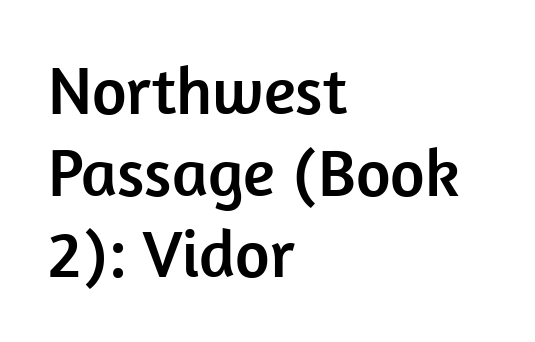
{"serif": "no", "italic": "no", "width": "normal", "stroke_contrast": "low", "x_height": "medium", "monospaced": "no", "underline": "no", "align": "left", "line_spacing_ratio": 1.22, "letter_spacing": "normal", "letter_spacing_em": 0.0, "glyph_px": 67}
